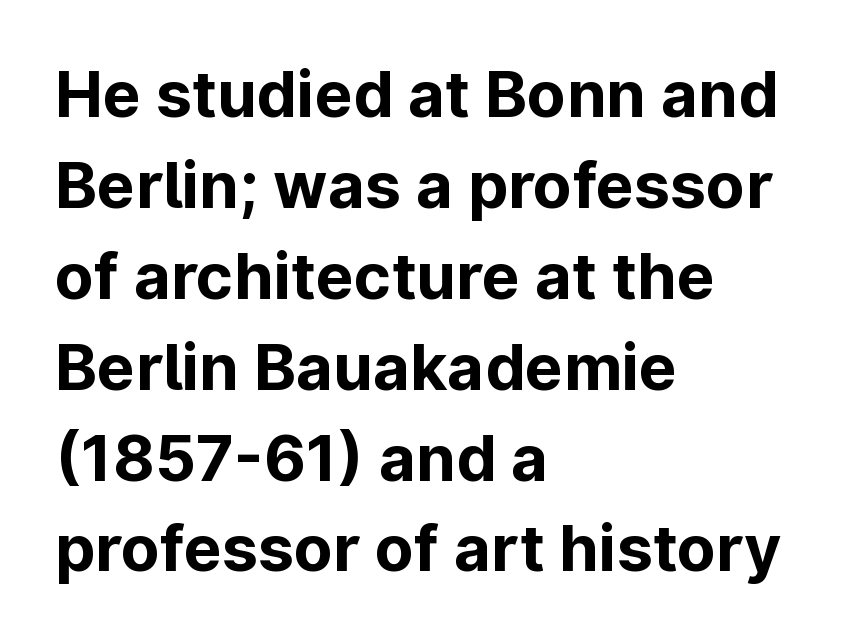
The image shows 64 px bold sans-serif type, upright; set left-aligned, normal line spacing (1.42x), normal letter spacing, not underlined; low stroke contrast and a medium x-height.
